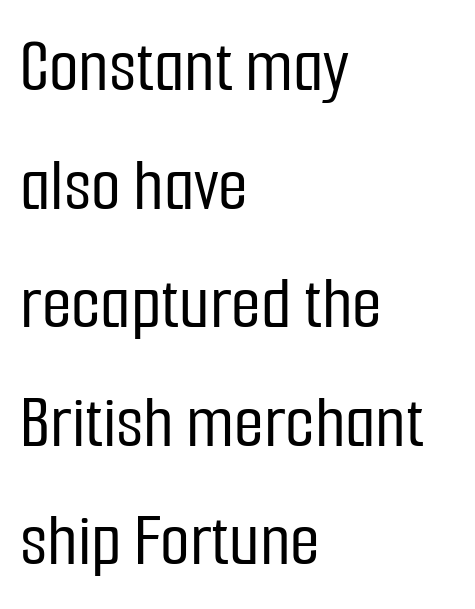
Q: Is the text italic (slanted)? A: No, it is upright.
Q: Is the typeface a serif or a sans-serif typeface? A: Sans-serif.
Q: Is the text underlined? A: No.
Q: How is the paragraph aligned? A: Left-aligned.
Q: Is the spacing between letters normal or unusually wide? A: Normal.
Q: Is the spacing between lines tight, normal or loose? A: Normal.
Q: Width (condensed, normal, or wide)? A: Condensed.
Q: Stroke contrast? A: Low.
Q: x-height? A: Medium.
Q: Monospaced? A: No.
